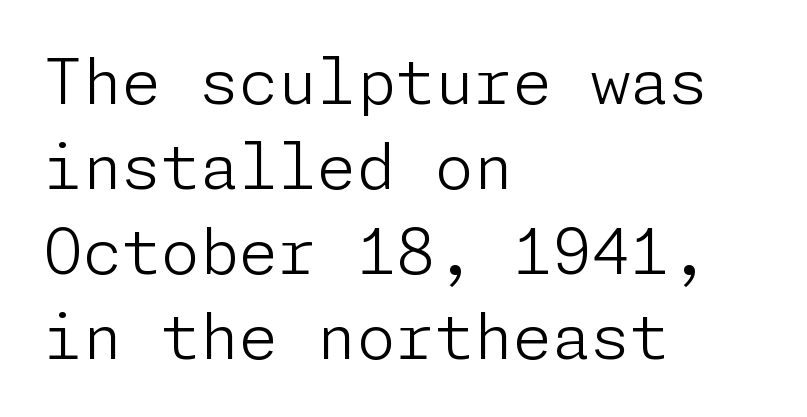
The image shows 63 px light sans-serif type, upright; set left-aligned, normal line spacing (1.35x), normal letter spacing, not underlined; low stroke contrast and a medium x-height.
